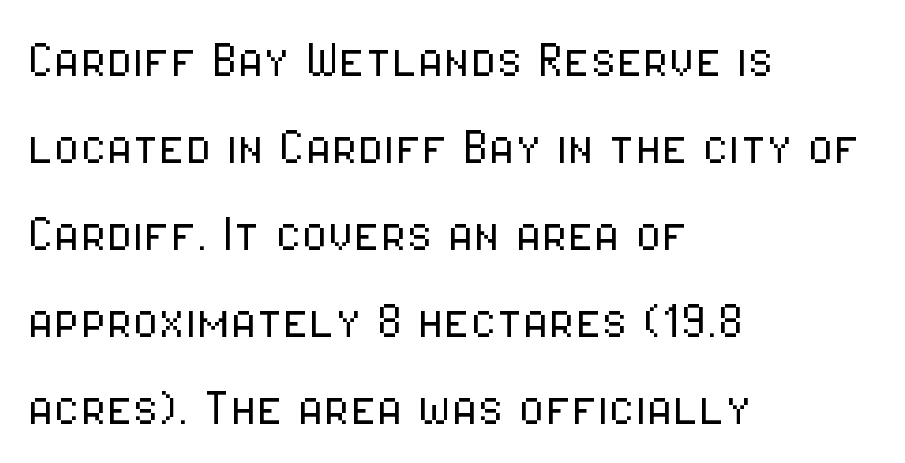
{"serif": "no", "italic": "no", "bold": "no", "weight": "light", "width": "condensed", "stroke_contrast": "low", "x_height": "medium", "monospaced": "no", "underline": "no", "align": "left", "line_spacing": "normal", "line_spacing_ratio": 1.45, "letter_spacing": "normal", "letter_spacing_em": 0.0, "glyph_px": 60}
